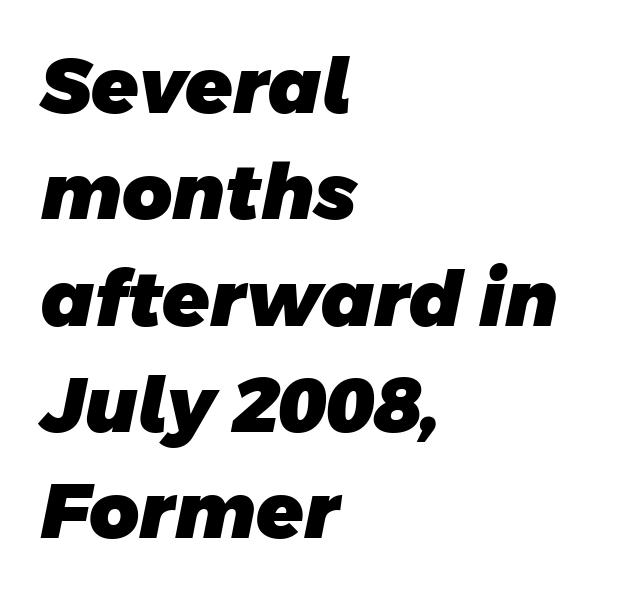
Quick note: underline off. Heft: maximum for text — a bold. The line texture is even and compact thanks to regular tracking. Character widths vary here, with narrow letters taking less room than wide ones. Leading: standard. The text block is weighted toward the left margin, trailing off unevenly rightward.
